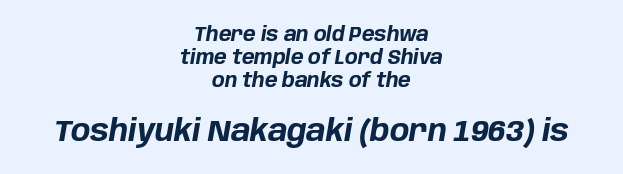
Would a proofreader flag this as italicized? Yes. Check the space under the baseline: it is left empty. Both edges are ragged and mirror each other, which tells us the setting is centered. The rendering enlarges the type as you move from the upper chunk to the lower. The tracking reads as untouched default to a designer's eye.
